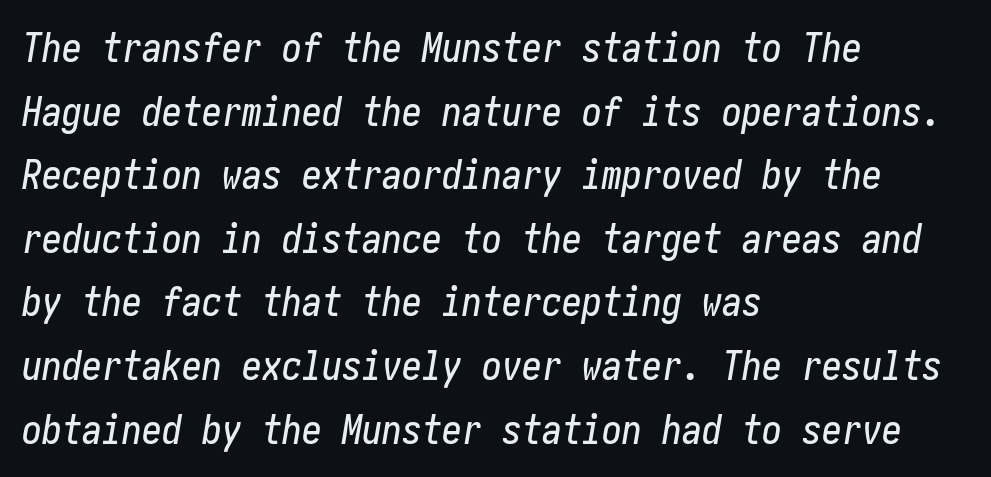
These lines keep a tight, regular rhythm from letter to letter. The space directly below the letters is spotless. Visually the block forms a straight wall on the left and a jagged coastline on the right. Quick note: italic. Notice how descenders clear the ascenders below comfortably — that's standard leading.
